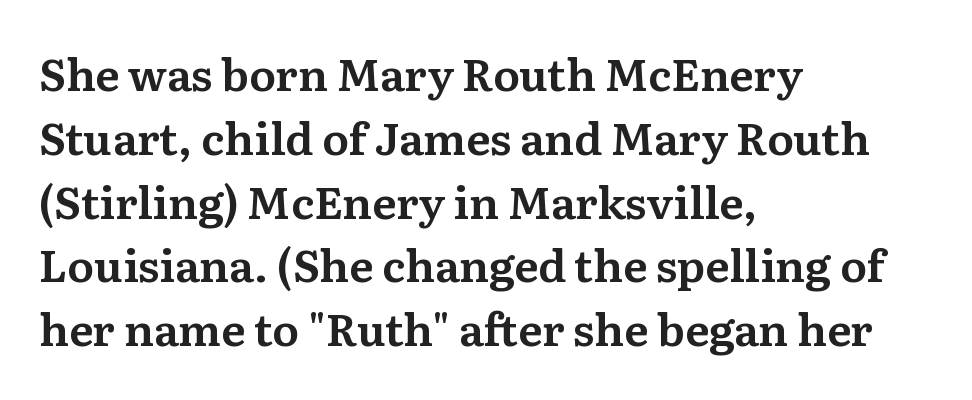
The rendering anchors every line to the left-hand side. The font family rendered here belongs to the serif group. A typesetter would call this leading conventional body-copy spacing. Notice how the stems are strictly vertical — no italics here. The rendering uses natural spacing where letterforms have individual widths.
